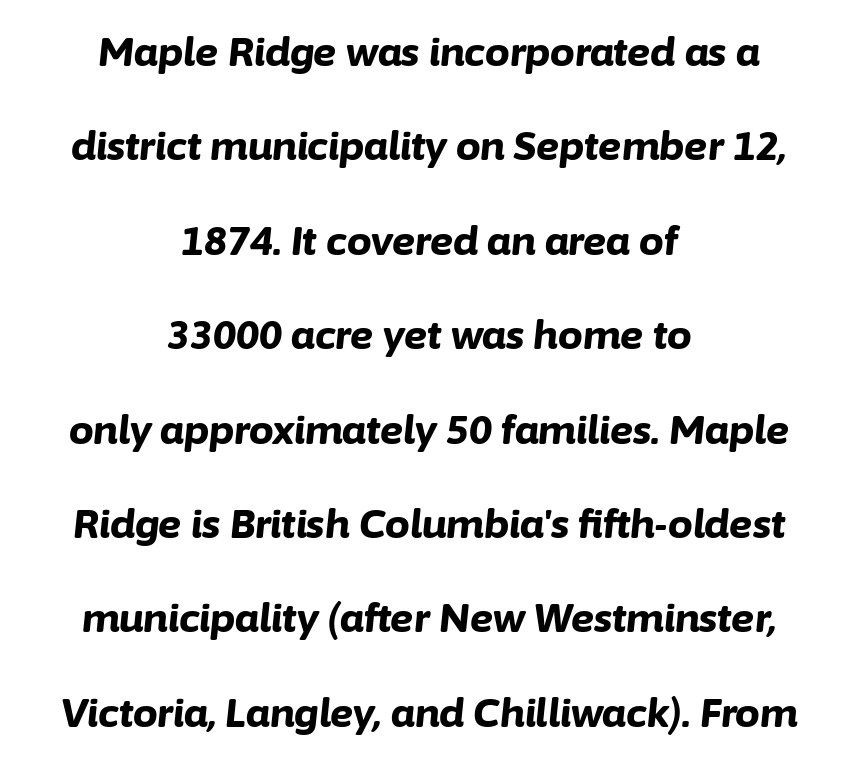
Q: Is the text bold? A: Yes.
Q: Is the text italic (slanted)? A: Yes, it leans right by about 6 degrees.
Q: Is the text underlined? A: No.
Q: How is the paragraph aligned? A: Centered.
Q: Is the spacing between letters normal or unusually wide? A: Normal.
Q: Is the spacing between lines tight, normal or loose? A: Loose.
Q: Width (condensed, normal, or wide)? A: Normal.
Q: Stroke contrast? A: Low.
Q: x-height? A: Medium.
Q: Monospaced? A: No.
